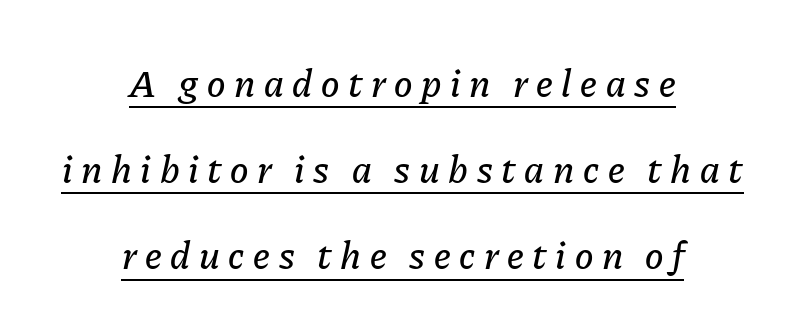
The image shows 39 px text type, italic (leaning right); set centered, loose line spacing (2.21x), unusually wide letter spacing (+0.22 em), underlined; low stroke contrast and a medium x-height.
